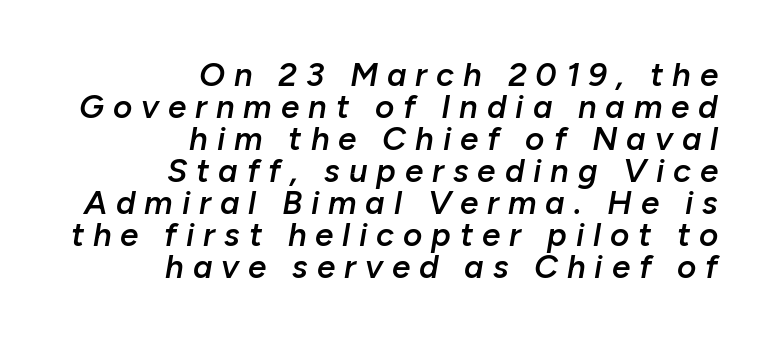
{"italic": "yes", "lean": "right", "slant_degrees": 10, "bold": "semi", "weight": "semibold", "width": "normal", "stroke_contrast": "low", "x_height": "medium", "monospaced": "no", "underline": "no", "align": "right", "line_spacing": "tight", "line_spacing_ratio": 0.97, "letter_spacing": "wide", "letter_spacing_em": 0.27, "glyph_px": 33}
